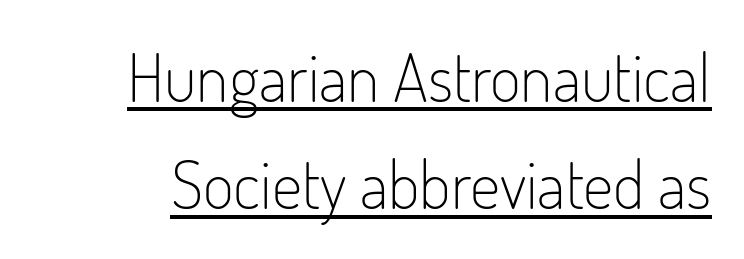
Q: Is the text bold? A: No.
Q: Is the text italic (slanted)? A: No, it is upright.
Q: Is the typeface a serif or a sans-serif typeface? A: Sans-serif.
Q: Is the text underlined? A: Yes.
Q: Is the spacing between letters normal or unusually wide? A: Normal.
Q: Is the spacing between lines tight, normal or loose? A: Normal.
Q: Width (condensed, normal, or wide)? A: Condensed.
Q: Stroke contrast? A: Low.
Q: x-height? A: Small.
Q: Monospaced? A: No.
